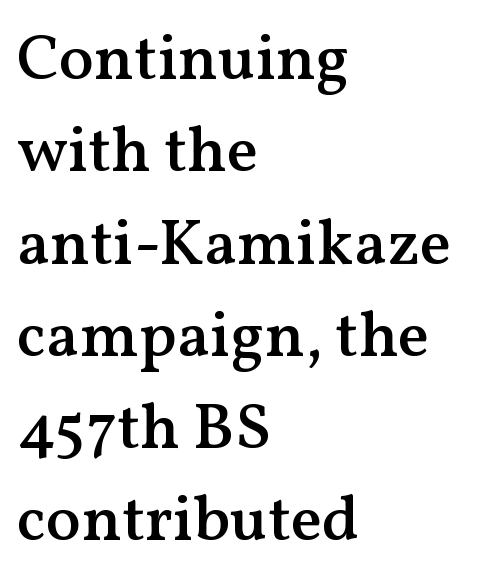
Q: Is the text bold? A: Semi-bold.
Q: Is the text italic (slanted)? A: No, it is upright.
Q: Is the typeface a serif or a sans-serif typeface? A: Serif.
Q: Is the text underlined? A: No.
Q: How is the paragraph aligned? A: Left-aligned.
Q: Is the spacing between letters normal or unusually wide? A: Normal.
Q: Is the spacing between lines tight, normal or loose? A: Normal.
Q: Width (condensed, normal, or wide)? A: Normal.
Q: Stroke contrast? A: Medium.
Q: x-height? A: Medium.
Q: Monospaced? A: No.
